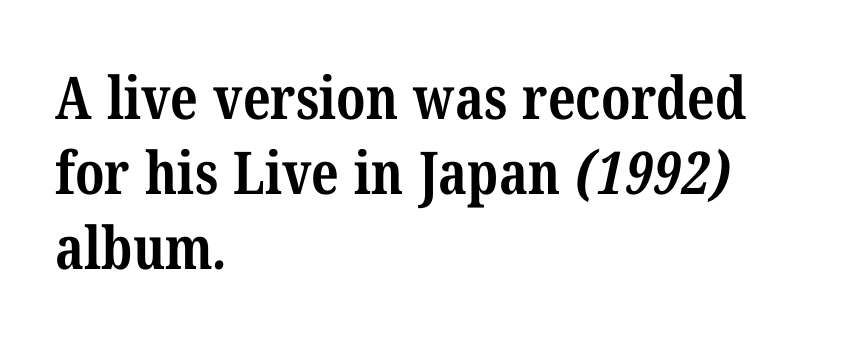
{"serif": "yes", "bold": "yes", "weight": "bold", "width": "condensed", "stroke_contrast": "medium", "x_height": "medium", "monospaced": "no", "underline": "no", "align": "left", "line_spacing": "normal", "line_spacing_ratio": 1.27, "letter_spacing": "normal", "letter_spacing_em": 0.0, "glyph_px": 59}
